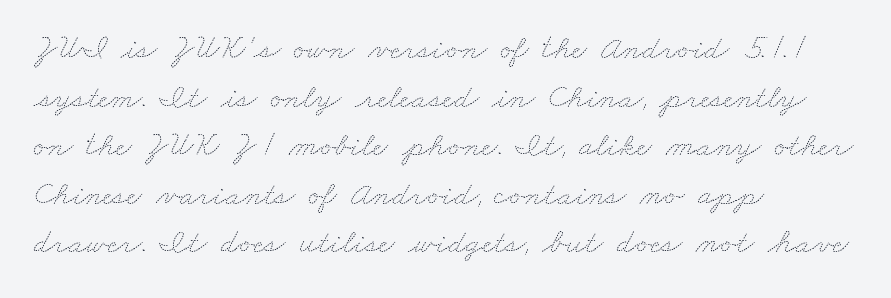
Q: Is the text bold? A: No.
Q: Is the text underlined? A: No.
Q: How is the paragraph aligned? A: Left-aligned.
Q: Is the spacing between letters normal or unusually wide? A: Normal.
Q: Is the spacing between lines tight, normal or loose? A: Normal.
Q: Width (condensed, normal, or wide)? A: Wide.
Q: Stroke contrast? A: Medium.
Q: x-height? A: Small.
Q: Monospaced? A: No.
